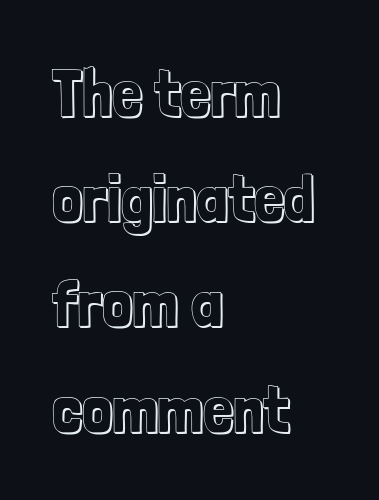
{"italic": "no", "width": "condensed", "x_height": "medium", "monospaced": "no", "underline": "no", "align": "left", "line_spacing": "normal", "line_spacing_ratio": 1.57, "letter_spacing": "normal", "letter_spacing_em": 0.0, "glyph_px": 67}
